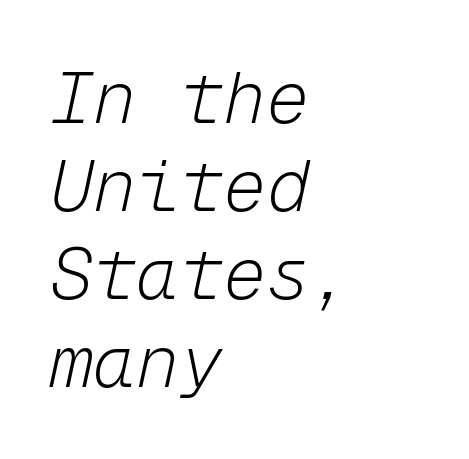
Q: Is the text bold? A: No.
Q: Is the text italic (slanted)? A: Yes, it leans right by about 12 degrees.
Q: Is the text underlined? A: No.
Q: How is the paragraph aligned? A: Left-aligned.
Q: Is the spacing between letters normal or unusually wide? A: Normal.
Q: Width (condensed, normal, or wide)? A: Normal.
Q: Stroke contrast? A: Low.
Q: x-height? A: Medium.
Q: Monospaced? A: Yes.
